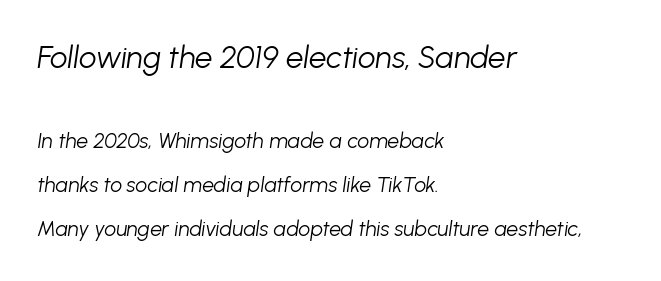
Q: Is the text bold? A: No.
Q: Is the text italic (slanted)? A: Yes, it leans right by about 8 degrees.
Q: Is the text underlined? A: No.
Q: How is the paragraph aligned? A: Left-aligned.
Q: Is the spacing between letters normal or unusually wide? A: Normal.
Q: Is the spacing between lines tight, normal or loose? A: Loose.
Q: Which block of text is set in a larger size, the first (top) or the second (bottom)? A: The first (top) one.
Q: Width (condensed, normal, or wide)? A: Normal.
Q: Stroke contrast? A: Low.
Q: x-height? A: Medium.
Q: Monospaced? A: No.
